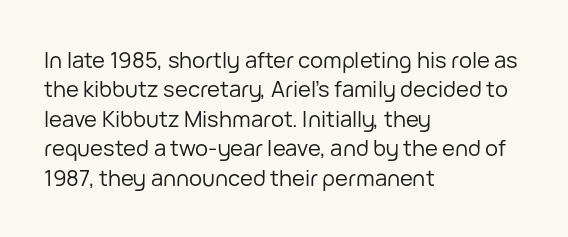
{"italic": "no", "bold": "no", "underline": "no", "align": "left", "line_spacing": "normal", "line_spacing_ratio": 1.34, "letter_spacing": "normal", "letter_spacing_em": 0.0, "glyph_px": 22}
